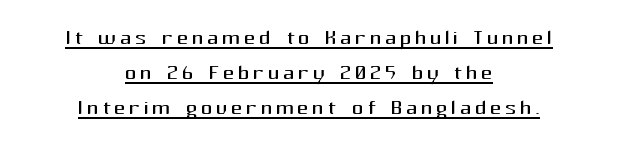
{"serif": "no", "italic": "no", "bold": "no", "weight": "regular", "width": "normal", "stroke_contrast": "medium", "x_height": "medium", "monospaced": "no", "underline": "yes", "align": "center", "line_spacing_ratio": 1.21, "glyph_px": 29}
